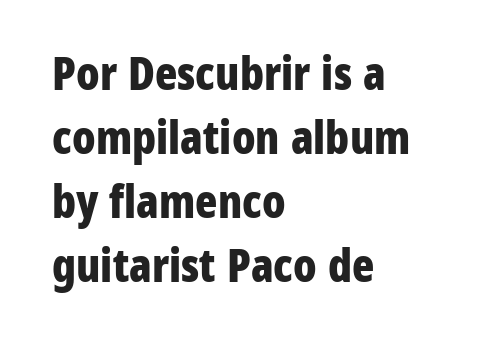
{"serif": "no", "italic": "no", "bold": "yes", "weight": "bold", "width": "condensed", "stroke_contrast": "low", "x_height": "medium", "monospaced": "no", "underline": "no", "align": "left", "line_spacing": "normal", "line_spacing_ratio": 1.39, "letter_spacing": "normal", "letter_spacing_em": 0.0, "glyph_px": 46}
